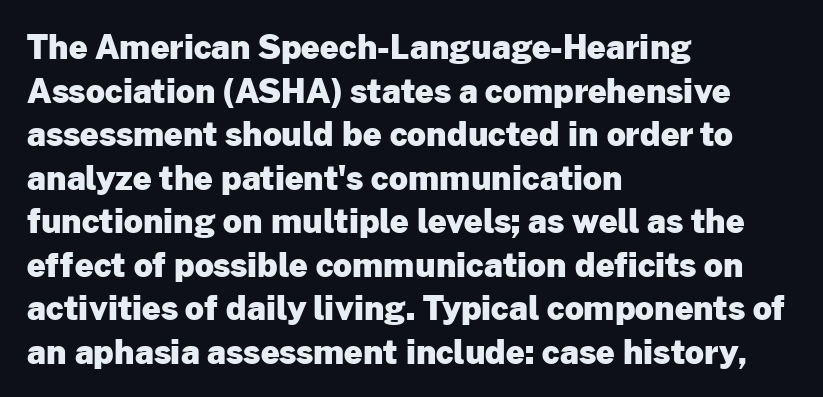
Italic: no, the glyphs are upright roman. Lines of text with bare space underneath. Quick note: interline space is typical. Stroke terminals: plain, sans-serif.
